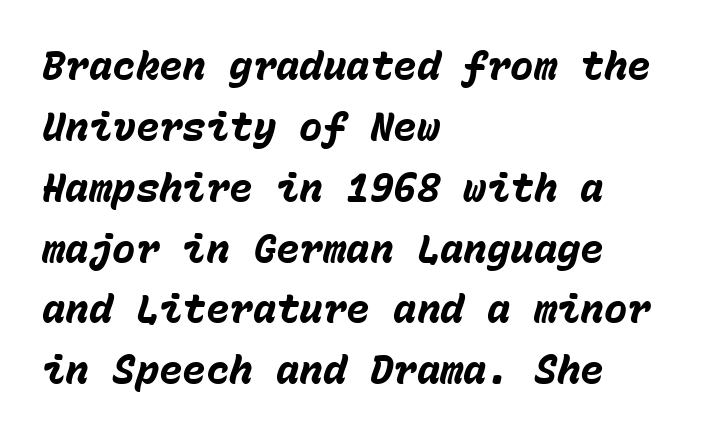
The image shows 39 px heavy type, italic (leaning right), monospaced; set left-aligned, normal line spacing (1.56x), normal letter spacing, not underlined; low stroke contrast and a medium x-height.
